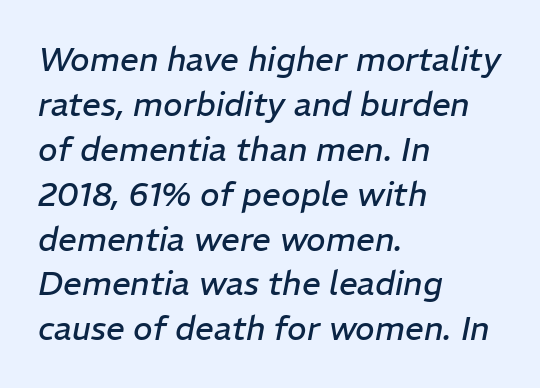
The image shows 33 px regular-weight type, italic (leaning right); set left-aligned, normal line spacing (1.36x), normal letter spacing, not underlined; low stroke contrast and a medium x-height.
